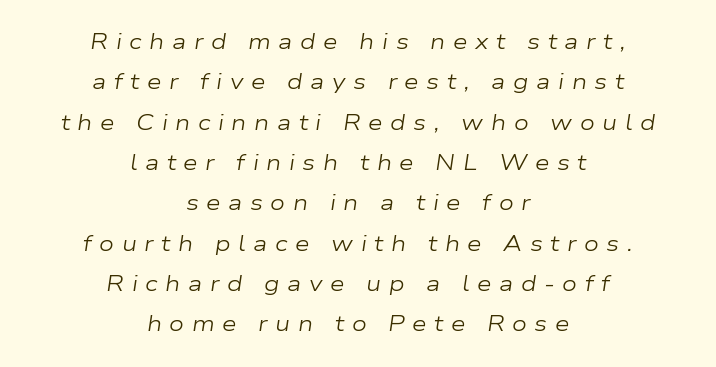
Horizontally, the lines are justified to the midpoint only. Reading down the column, the eye jumps a long way to each next line. The gaps between neighbouring characters are conspicuously large. This is oblique type, the kind used for emphasis or titles. Ink coverage per letter is moderate at most. The baseline area is clear.
